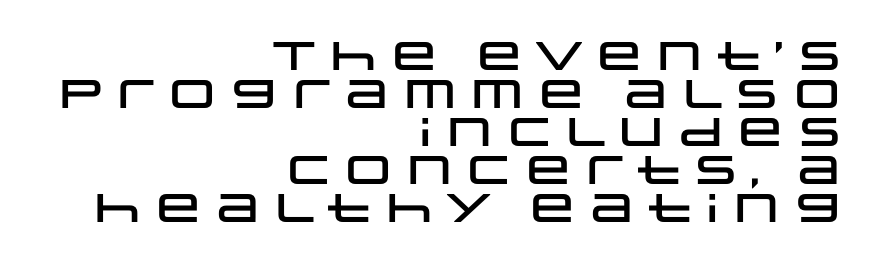
{"serif": "no", "italic": "no", "width": "wide", "stroke_contrast": "low", "x_height": "large", "monospaced": "no", "underline": "no", "align": "right", "line_spacing": "tight", "line_spacing_ratio": 0.95, "letter_spacing": "normal", "letter_spacing_em": 0.0, "glyph_px": 40}
